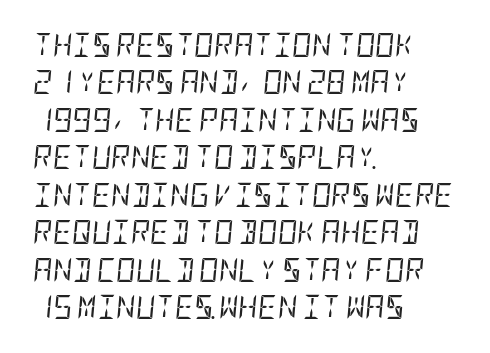
The image shows 24 px text type, italic (leaning right); set left-aligned, normal line spacing (1.56x), normal letter spacing, not underlined.
